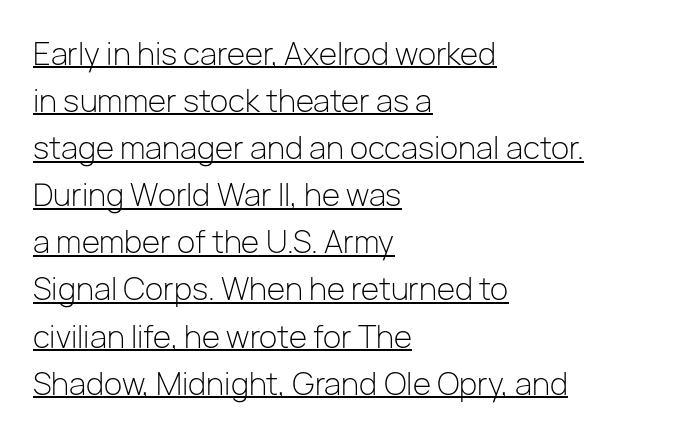
Regular leading. Horizontally, the lines are justified to the leading edge only. The words here are underlined. Words appear dense and cohesive because spacing is normal.
